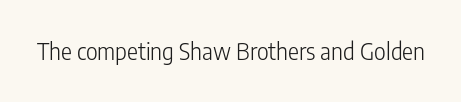
The image shows 23 px text type, upright; set normal letter spacing, not underlined.
